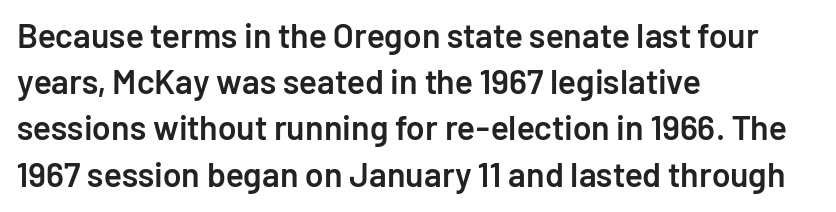
Proportional: the letters do not fall into vertical columns. Is the block centered? No — it sits flush against the left margin. This sample uses an upright cut, with every glyph sitting square on the baseline. This block has exactly the height ordinary leading produces. The baseline area is clear.
